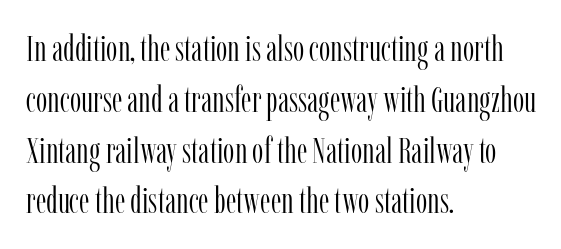
The image shows 36 px light, condensed serif type, upright; set left-aligned, normal line spacing (1.41x), normal letter spacing, not underlined; low stroke contrast and a medium x-height.
